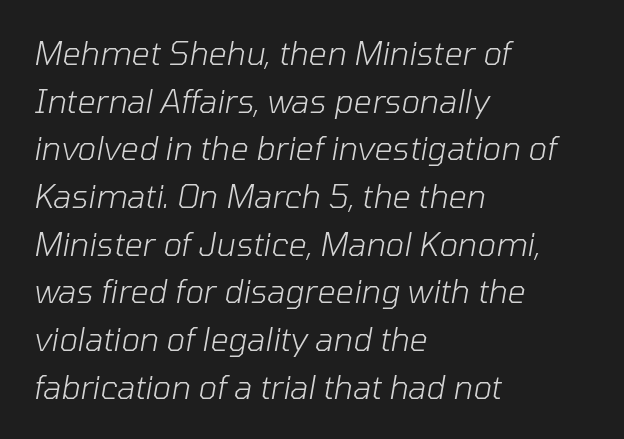
The image shows 32 px light type, italic (leaning right); set left-aligned, normal line spacing (1.49x), normal letter spacing, not underlined; low stroke contrast and a medium x-height.
